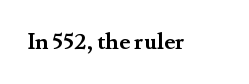
{"italic": "no", "bold": "yes", "underline": "no", "letter_spacing": "normal", "letter_spacing_em": 0.0, "glyph_px": 23}
